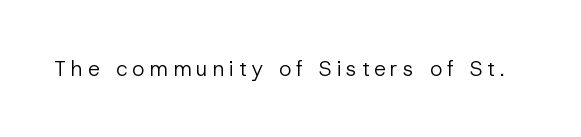
Tracking here is generous; glyphs stand well apart from one another. The baseline area is clear. This reads as an unemphasized weight, regular at the heaviest. This sample uses an upright cut, with every glyph sitting square on the baseline.
